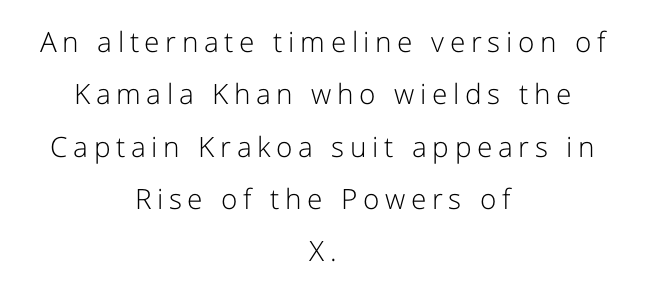
Q: Is the text bold? A: No.
Q: Is the text italic (slanted)? A: No, it is upright.
Q: Is the typeface a serif or a sans-serif typeface? A: Sans-serif.
Q: Is the text underlined? A: No.
Q: How is the paragraph aligned? A: Centered.
Q: Is the spacing between letters normal or unusually wide? A: Unusually wide.
Q: Width (condensed, normal, or wide)? A: Normal.
Q: Stroke contrast? A: Low.
Q: x-height? A: Medium.
Q: Monospaced? A: No.
